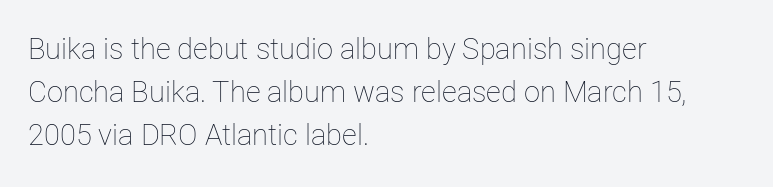
{"italic": "no", "bold": "no", "weight": "thin", "width": "normal", "stroke_contrast": "low", "x_height": "medium", "monospaced": "no", "underline": "no", "align": "left", "line_spacing": "normal", "line_spacing_ratio": 1.49, "letter_spacing": "normal", "letter_spacing_em": 0.0, "glyph_px": 29}
